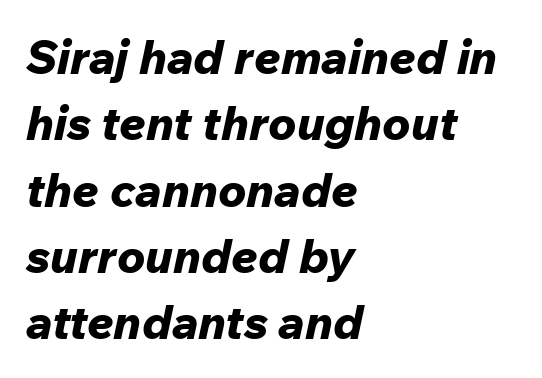
Q: Is the text bold? A: Yes.
Q: Is the text italic (slanted)? A: Yes, it leans right by about 12 degrees.
Q: Is the text underlined? A: No.
Q: How is the paragraph aligned? A: Left-aligned.
Q: Is the spacing between letters normal or unusually wide? A: Normal.
Q: Is the spacing between lines tight, normal or loose? A: Normal.
Q: Width (condensed, normal, or wide)? A: Normal.
Q: Stroke contrast? A: Low.
Q: x-height? A: Medium.
Q: Monospaced? A: No.
